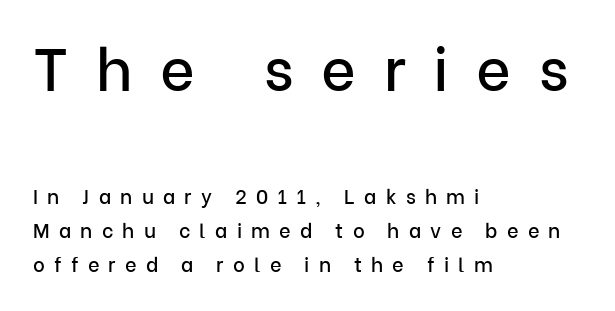
Q: Is the text italic (slanted)? A: No, it is upright.
Q: Is the typeface a serif or a sans-serif typeface? A: Sans-serif.
Q: Is the text underlined? A: No.
Q: How is the paragraph aligned? A: Left-aligned.
Q: Is the spacing between letters normal or unusually wide? A: Unusually wide.
Q: Which block of text is set in a larger size, the first (top) or the second (bottom)? A: The first (top) one.
Q: Width (condensed, normal, or wide)? A: Normal.
Q: Stroke contrast? A: Low.
Q: x-height? A: Medium.
Q: Monospaced? A: No.
